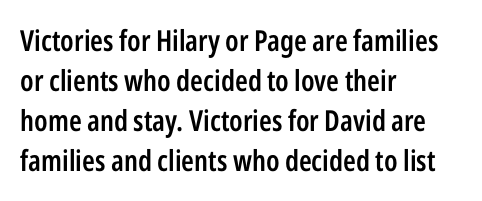
Q: Is the text bold? A: Semi-bold.
Q: Is the text italic (slanted)? A: No, it is upright.
Q: Is the typeface a serif or a sans-serif typeface? A: Sans-serif.
Q: Is the text underlined? A: No.
Q: How is the paragraph aligned? A: Left-aligned.
Q: Is the spacing between letters normal or unusually wide? A: Normal.
Q: Is the spacing between lines tight, normal or loose? A: Normal.
Q: Width (condensed, normal, or wide)? A: Condensed.
Q: Stroke contrast? A: Low.
Q: x-height? A: Medium.
Q: Monospaced? A: No.
